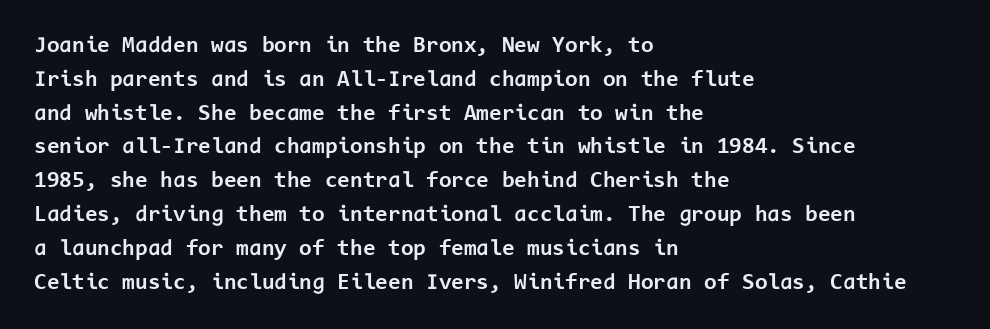
{"italic": "no", "bold": "yes", "underline": "no", "align": "left", "line_spacing": "normal", "line_spacing_ratio": 1.47, "letter_spacing": "normal", "letter_spacing_em": 0.0, "glyph_px": 23}
